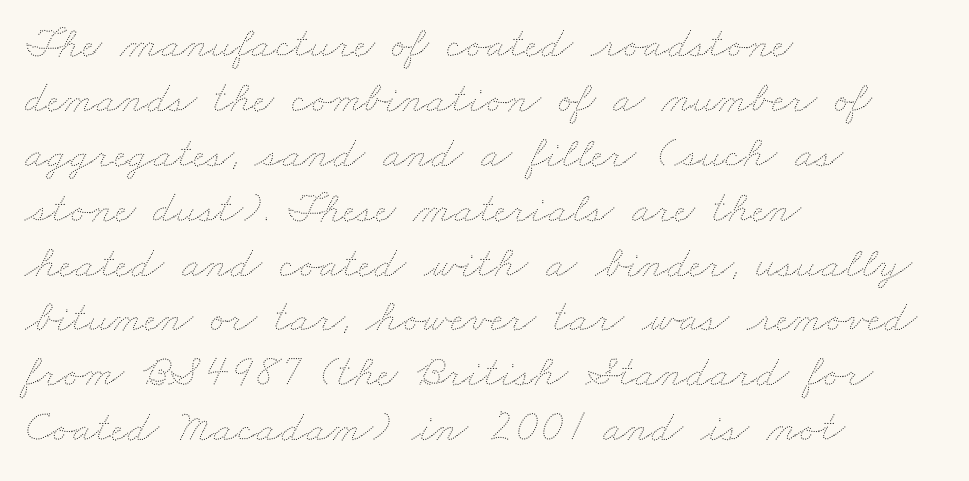
{"bold": "no", "weight": "thin", "width": "wide", "stroke_contrast": "medium", "x_height": "small", "monospaced": "no", "underline": "no", "align": "left", "line_spacing_ratio": 1.22, "letter_spacing": "normal", "letter_spacing_em": 0.0, "glyph_px": 45}
